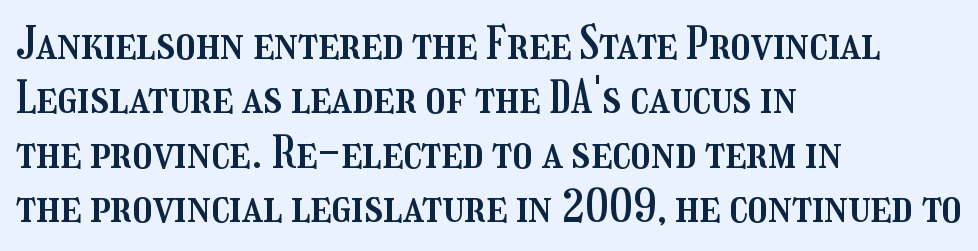
Characters follow at the spacing the type designer built in. The lettering holds an erect, upright posture throughout. Lines of text with bare space underneath. The face used here is proportionally spaced, like ordinary book or web type. Caption: multi-line text, flush left, ragged right.
